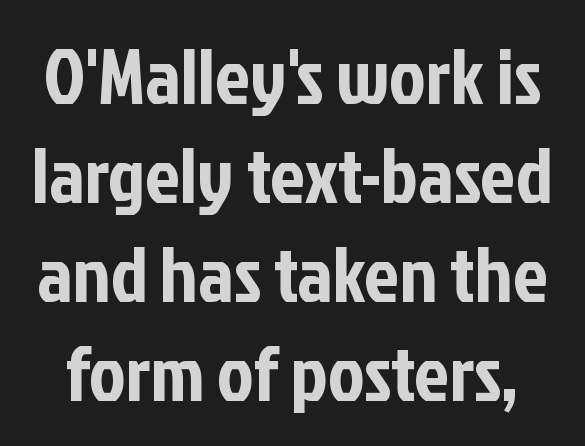
The image shows 78 px condensed sans-serif type, upright; set normal line spacing (1.27x), normal letter spacing, not underlined; low stroke contrast and a medium x-height.
